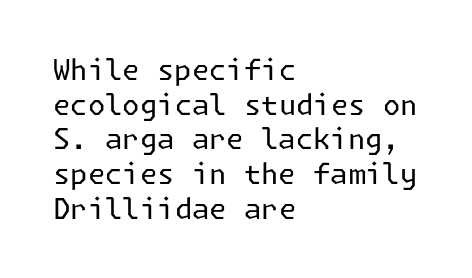
The image shows 28 px regular-weight sans-serif type, upright; set left-aligned, line spacing 1.24x, normal letter spacing, not underlined; low stroke contrast and a medium x-height.
